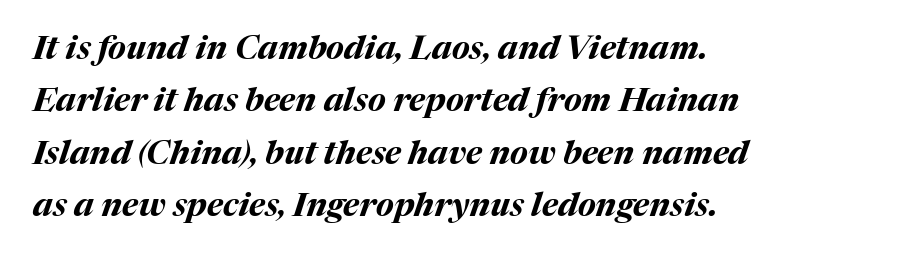
The image shows 33 px bold type, italic (leaning right); set left-aligned, normal line spacing (1.59x), normal letter spacing, not underlined; medium stroke contrast and a medium x-height.
